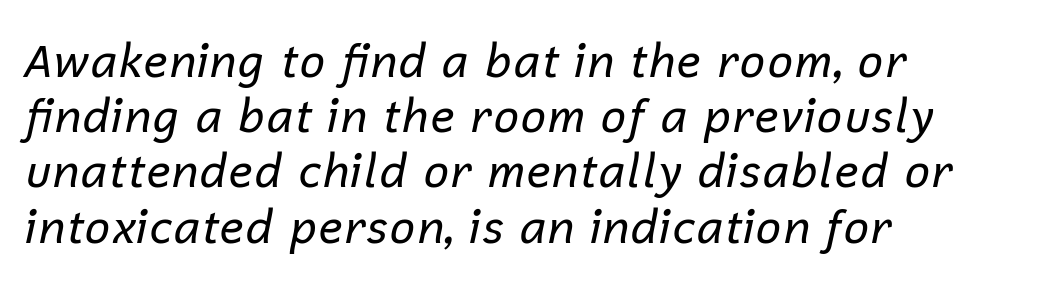
Quick note: underline off. Heft: none added — not bold. One-word summary of the alignment: left. Is this a fixed-width face? No — the glyphs have proportional, varying widths. Slant detected: the letters are inclined.
